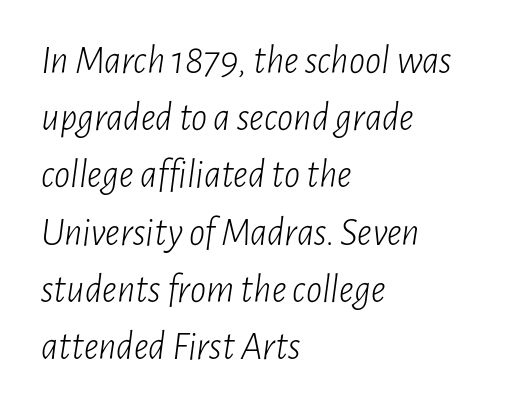
Honestly, there is no underline to notice here at all. If you measured baseline to baseline, you'd find a middling distance. The glyphs look as if they've been sheared to an angle. Glyph-to-glyph distance matches everyday printed text. Here the designer chose a conventional face with non-uniform glyph widths. Counters stay open thanks to moderate or lighter strokes.
